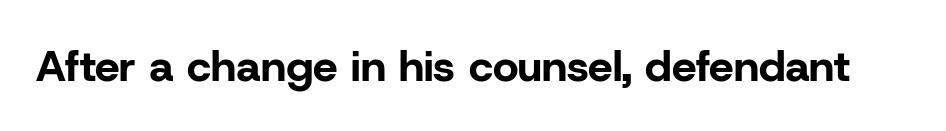
The tracking reads as untouched default to a designer's eye. Only glyphs here, with clear space below each row. The font's upright variant was chosen for this text. Compared with an ordinary text face, these strokes are far heavier — a full bold.
